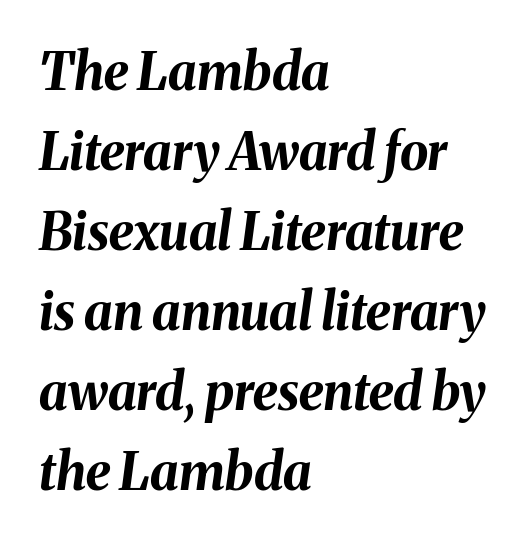
Q: Is the text bold? A: Yes.
Q: Is the text italic (slanted)? A: Yes, it leans right by about 8 degrees.
Q: Is the text underlined? A: No.
Q: How is the paragraph aligned? A: Left-aligned.
Q: Is the spacing between letters normal or unusually wide? A: Normal.
Q: Is the spacing between lines tight, normal or loose? A: Normal.
Q: Width (condensed, normal, or wide)? A: Normal.
Q: Stroke contrast? A: Medium.
Q: x-height? A: Medium.
Q: Monospaced? A: No.
